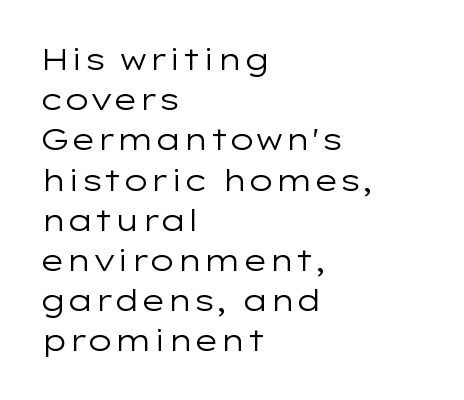
The image shows 30 px regular-weight, wide sans-serif type, upright; set left-aligned, normal line spacing (1.34x), normal letter spacing, not underlined; low stroke contrast and a medium x-height.
